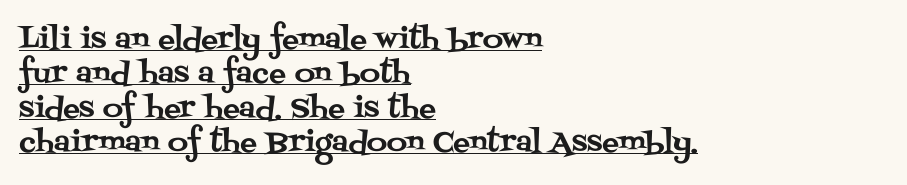
{"serif": "yes", "italic": "no", "width": "normal", "stroke_contrast": "medium", "x_height": "large", "monospaced": "no", "underline": "yes", "align": "left", "line_spacing_ratio": 1.23, "letter_spacing": "normal", "letter_spacing_em": 0.0, "glyph_px": 28}
